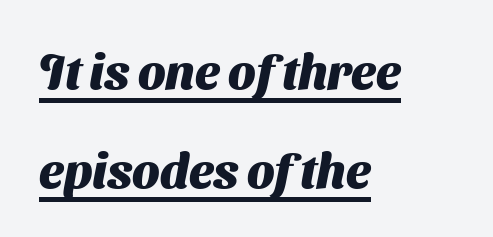
{"serif": "no", "bold": "yes", "weight": "heavy", "width": "normal", "stroke_contrast": "medium", "x_height": "medium", "monospaced": "no", "underline": "yes", "align": "left", "line_spacing": "loose", "line_spacing_ratio": 2.03, "letter_spacing": "normal", "letter_spacing_em": 0.0, "glyph_px": 49}
